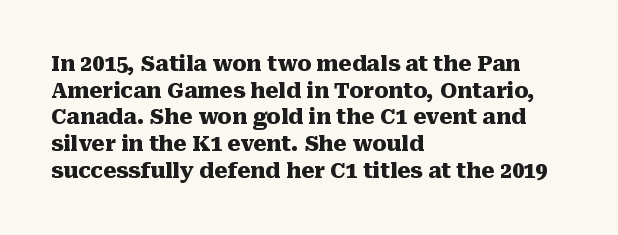
{"italic": "no", "bold": "yes", "underline": "no", "align": "left", "line_spacing": "normal", "line_spacing_ratio": 1.27, "letter_spacing": "normal", "letter_spacing_em": 0.0, "glyph_px": 21}
